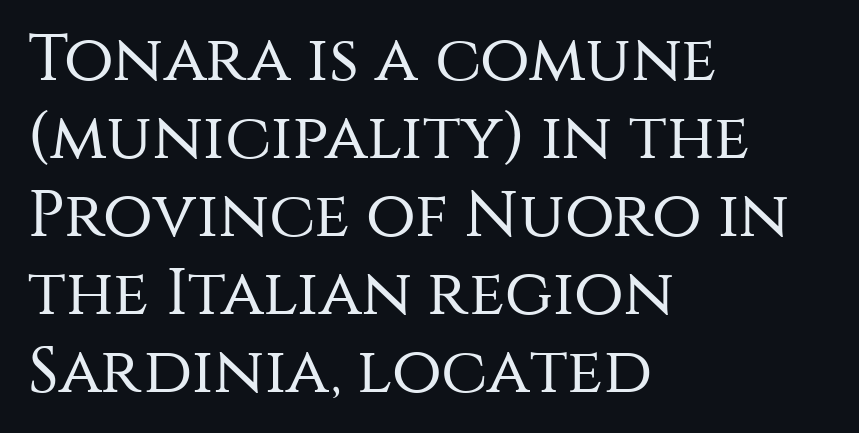
Q: Is the text bold? A: No.
Q: Is the text italic (slanted)? A: No, it is upright.
Q: Is the typeface a serif or a sans-serif typeface? A: Sans-serif.
Q: Is the text underlined? A: No.
Q: How is the paragraph aligned? A: Left-aligned.
Q: Is the spacing between letters normal or unusually wide? A: Normal.
Q: Width (condensed, normal, or wide)? A: Normal.
Q: Stroke contrast? A: Medium.
Q: x-height? A: Large.
Q: Monospaced? A: No.
